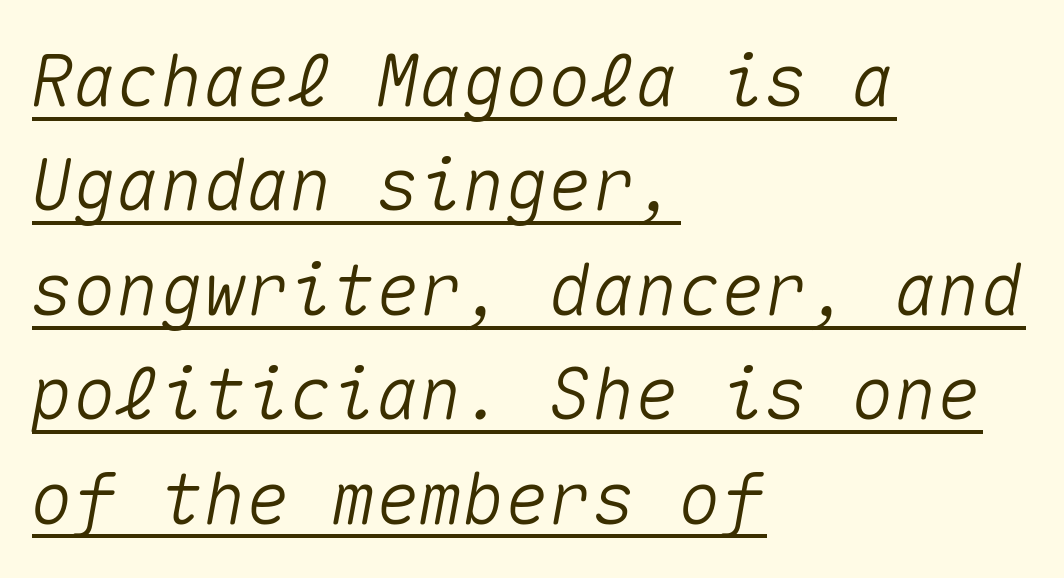
Q: Is the text italic (slanted)? A: Yes, it leans right by about 10 degrees.
Q: Is the text underlined? A: Yes.
Q: How is the paragraph aligned? A: Left-aligned.
Q: Is the spacing between letters normal or unusually wide? A: Normal.
Q: Is the spacing between lines tight, normal or loose? A: Normal.
Q: Width (condensed, normal, or wide)? A: Normal.
Q: Stroke contrast? A: Medium.
Q: x-height? A: Medium.
Q: Monospaced? A: Yes.
